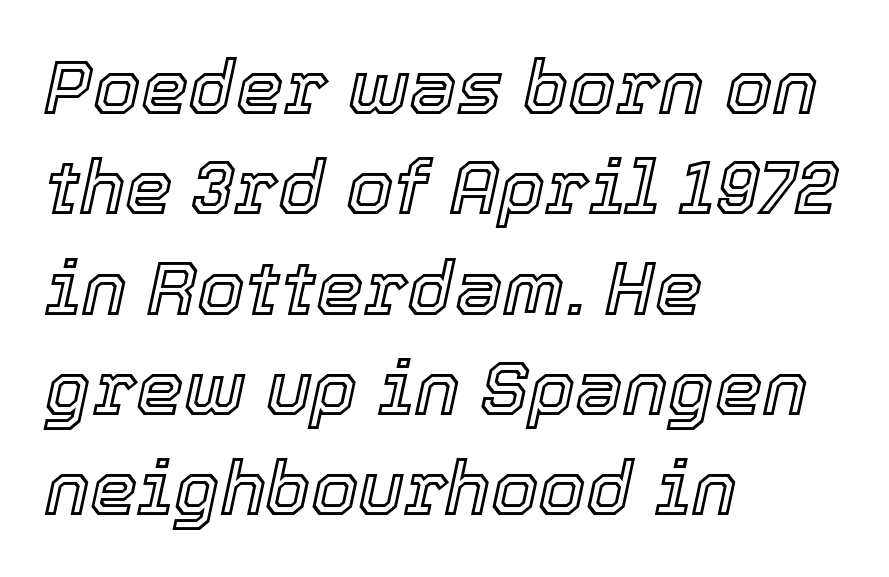
The rendering uses natural spacing where letterforms have individual widths. Nobody drew a line under any word here. Evenly set lines give the paragraph a standard silhouette. The ragged edge is on the right, which tells us the setting is flush left.
